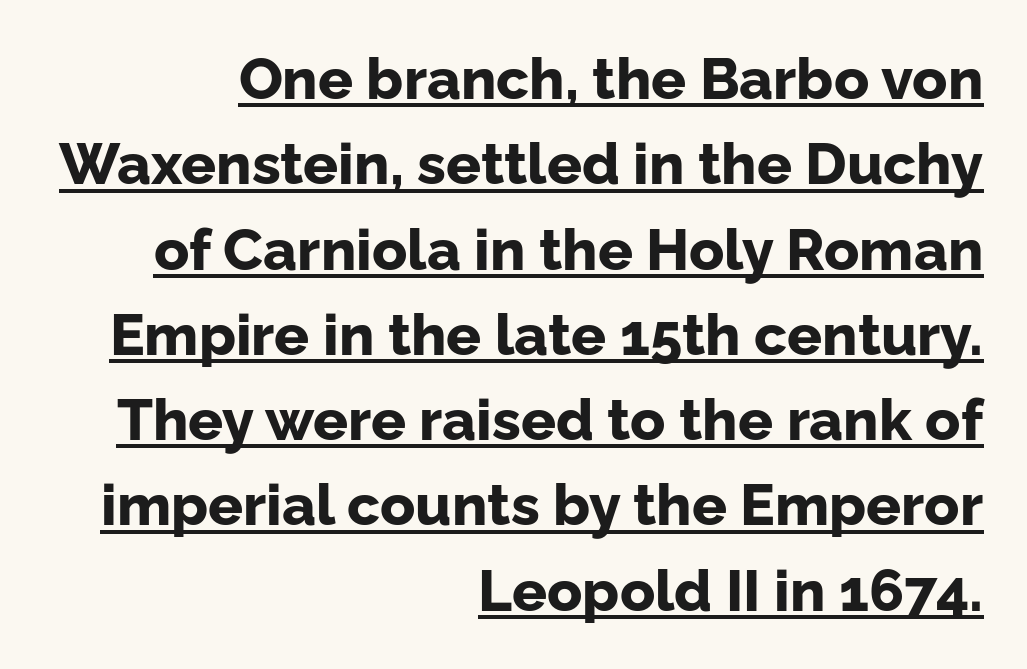
{"serif": "no", "italic": "no", "bold": "yes", "weight": "bold", "width": "normal", "stroke_contrast": "low", "x_height": "medium", "monospaced": "no", "underline": "yes", "align": "right", "line_spacing": "normal", "line_spacing_ratio": 1.47, "letter_spacing": "normal", "letter_spacing_em": 0.0, "glyph_px": 58}
